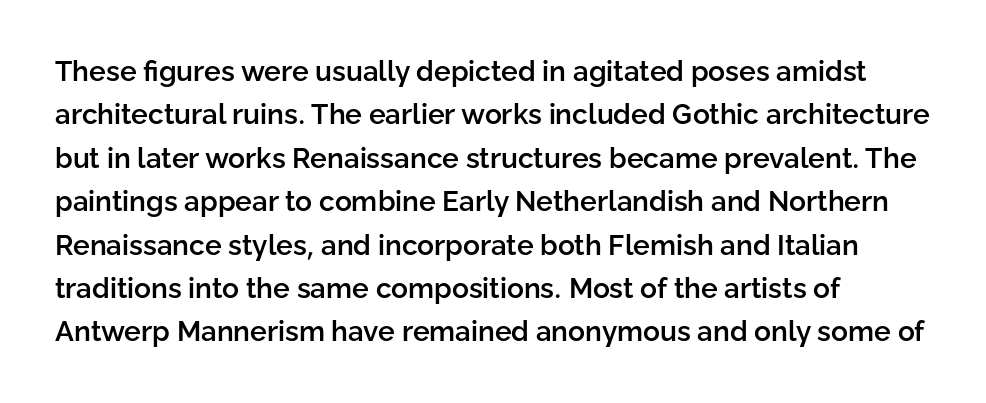
{"serif": "no", "italic": "no", "bold": "semi", "weight": "semibold", "width": "normal", "stroke_contrast": "low", "x_height": "medium", "monospaced": "no", "underline": "no", "align": "left", "line_spacing": "normal", "line_spacing_ratio": 1.55, "letter_spacing": "normal", "letter_spacing_em": 0.0, "glyph_px": 28}
